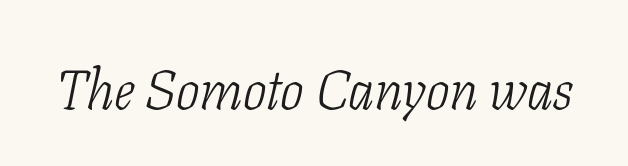
Q: Is the text bold? A: No.
Q: Is the text italic (slanted)? A: Yes, it leans right by about 11 degrees.
Q: Is the typeface a serif or a sans-serif typeface? A: Serif.
Q: Is the text underlined? A: No.
Q: Is the spacing between letters normal or unusually wide? A: Normal.
Q: Width (condensed, normal, or wide)? A: Condensed.
Q: Stroke contrast? A: Low.
Q: x-height? A: Medium.
Q: Monospaced? A: No.
